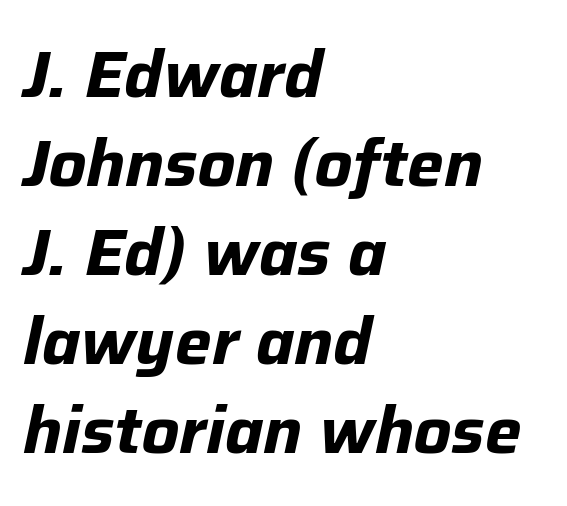
Q: Is the text bold? A: Yes.
Q: Is the text italic (slanted)? A: Yes, it leans right by about 12 degrees.
Q: Is the text underlined? A: No.
Q: How is the paragraph aligned? A: Left-aligned.
Q: Is the spacing between letters normal or unusually wide? A: Normal.
Q: Is the spacing between lines tight, normal or loose? A: Normal.
Q: Width (condensed, normal, or wide)? A: Normal.
Q: Stroke contrast? A: Low.
Q: x-height? A: Medium.
Q: Monospaced? A: No.
